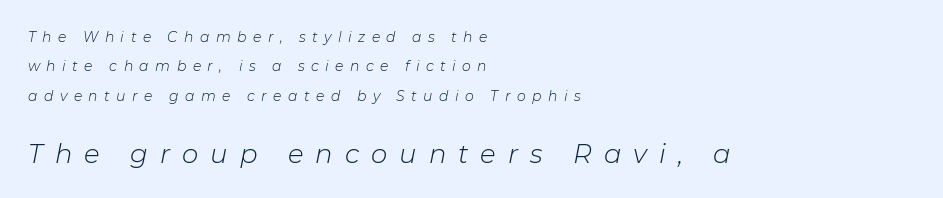
Does the copy run flush right? No — it runs flush left. Observe the wide spacing: letters keep a clear distance from each other. The font's italic variant was chosen for this text. Stems here are at most as thick as an everyday book face.
